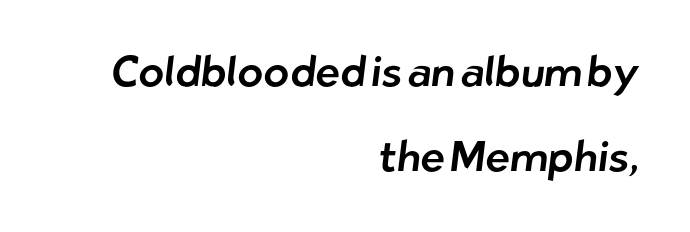
The passage shown is typed in a proportional face where columns would drift. Caption: standard tracking, unaltered. Glance below the letters and you will spot only blank space. Check where the strokes stop: nothing finishes them off — pure sans.
